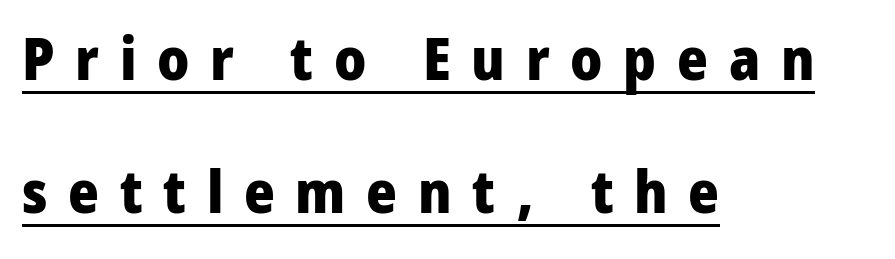
The image shows 59 px heavy, condensed sans-serif type, upright; set left-aligned, loose line spacing (2.25x), unusually wide letter spacing (+0.35 em), underlined; low stroke contrast and a large x-height.
